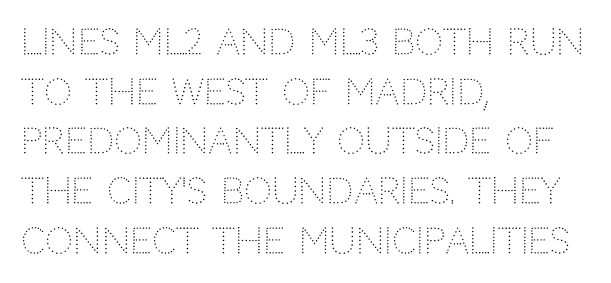
The image shows 35 px light sans-serif type, upright; set left-aligned, normal line spacing (1.42x), normal letter spacing, not underlined; low stroke contrast and a large x-height.
